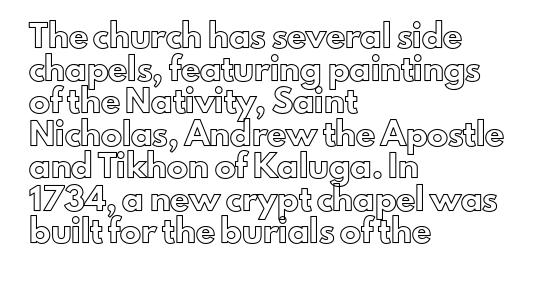
{"italic": "no", "underline": "no", "align": "left", "line_spacing": "normal", "line_spacing_ratio": 1.55, "letter_spacing": "normal", "letter_spacing_em": 0.0, "glyph_px": 21}
